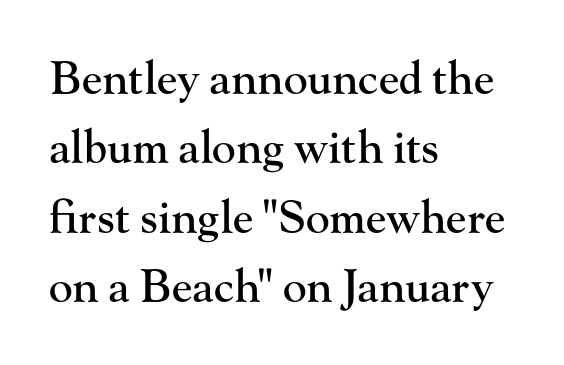
The image shows 45 px serif type, upright; set left-aligned, normal line spacing (1.54x), normal letter spacing, not underlined; high stroke contrast and a small x-height.
